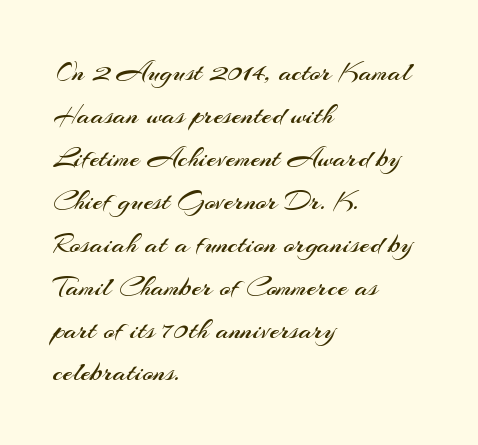
{"serif": "no", "bold": "no", "weight": "regular", "width": "normal", "stroke_contrast": "medium", "x_height": "small", "monospaced": "no", "underline": "no", "align": "left", "line_spacing": "normal", "line_spacing_ratio": 1.48, "letter_spacing": "normal", "letter_spacing_em": 0.0, "glyph_px": 29}
